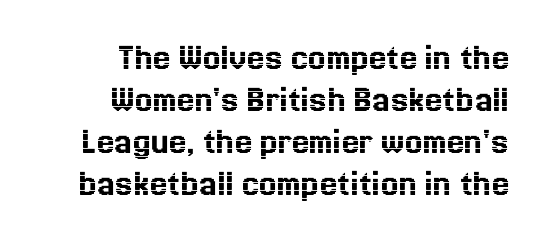
Q: Is the text italic (slanted)? A: No, it is upright.
Q: Is the text underlined? A: No.
Q: How is the paragraph aligned? A: Right-aligned.
Q: Is the spacing between letters normal or unusually wide? A: Normal.
Q: Is the spacing between lines tight, normal or loose? A: Tight.
Q: Width (condensed, normal, or wide)? A: Normal.
Q: x-height? A: Medium.
Q: Monospaced? A: No.
